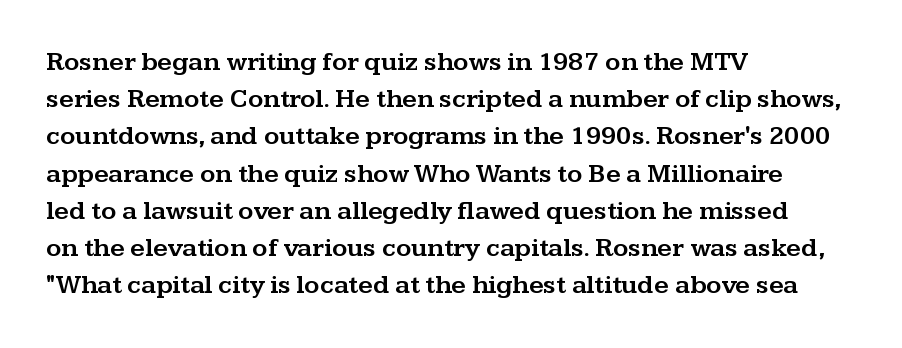
The passage is arranged the way most books set body copy — flush left. No extra tracking has been applied to these lines. You can tell it's not italic because the verticals are truly vertical. The leading is moderate, giving the passage an even texture. The specimen omits any rule beneath the text block's lines.
